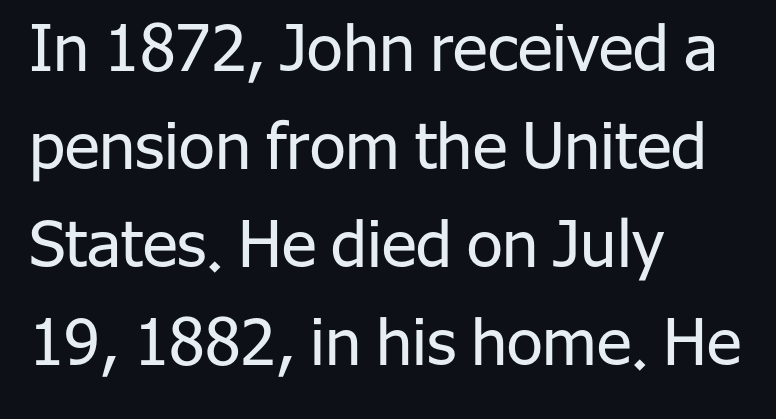
Q: Is the text bold? A: No.
Q: Is the text italic (slanted)? A: No, it is upright.
Q: Is the typeface a serif or a sans-serif typeface? A: Sans-serif.
Q: Is the text underlined? A: No.
Q: How is the paragraph aligned? A: Left-aligned.
Q: Is the spacing between letters normal or unusually wide? A: Normal.
Q: Is the spacing between lines tight, normal or loose? A: Normal.
Q: Width (condensed, normal, or wide)? A: Normal.
Q: Stroke contrast? A: Low.
Q: x-height? A: Medium.
Q: Monospaced? A: No.
